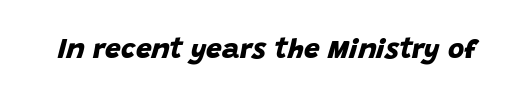
In terms of letterspacing, this is plain default setting. The rendering shows plain stroke endings on the letterforms — a sans-serif design. You could not count columns in this text — the font is proportionally spaced. Type without underlining. Weight: bold.
